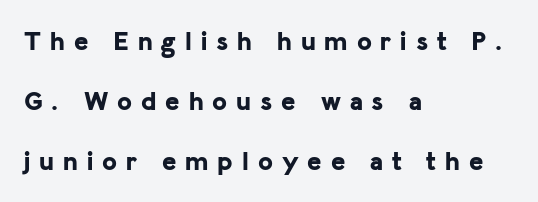
{"italic": "no", "bold": "yes", "underline": "no", "align": "left", "line_spacing": "loose", "line_spacing_ratio": 2.22, "letter_spacing": "wide", "letter_spacing_em": 0.33, "glyph_px": 27}
